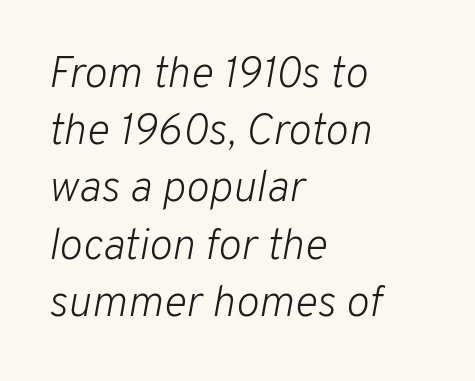
{"italic": "yes", "lean": "right", "slant_degrees": 10, "bold": "no", "weight": "light", "width": "normal", "stroke_contrast": "low", "x_height": "medium", "monospaced": "no", "underline": "no", "align": "left", "line_spacing": "normal", "line_spacing_ratio": 1.3, "letter_spacing": "normal", "letter_spacing_em": 0.0, "glyph_px": 44}
